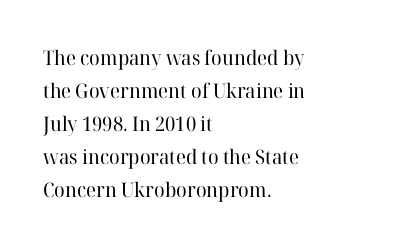
The image shows 20 px text type, upright; set left-aligned, normal line spacing (1.65x), normal letter spacing, not underlined.
